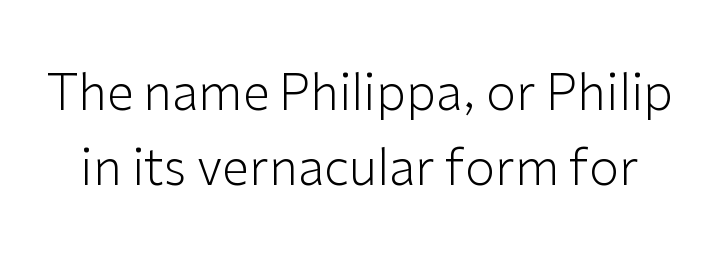
The image shows 49 px light sans-serif type, upright; set normal line spacing (1.54x), normal letter spacing, not underlined; low stroke contrast and a medium x-height.
